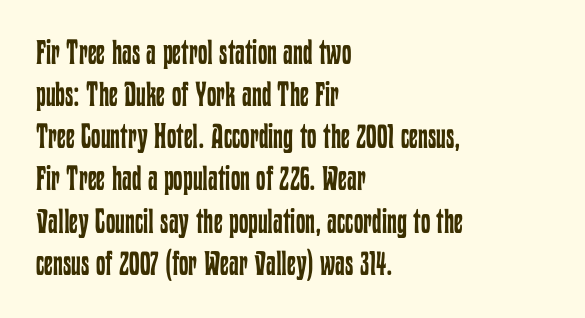
{"italic": "no", "bold": "no", "weight": "regular", "width": "condensed", "stroke_contrast": "low", "x_height": "medium", "monospaced": "no", "underline": "no", "align": "left", "line_spacing_ratio": 1.24, "letter_spacing": "normal", "letter_spacing_em": 0.0, "glyph_px": 34}
